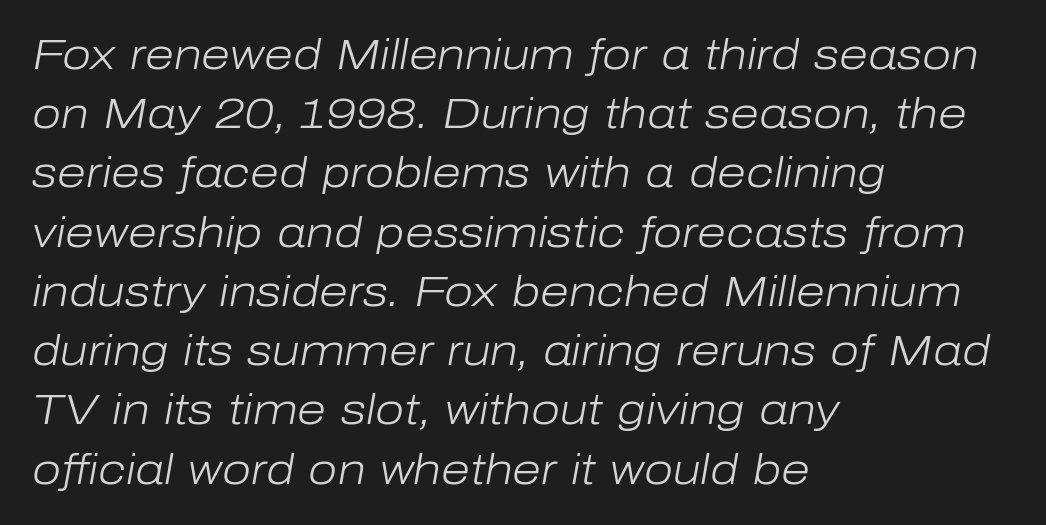
{"italic": "yes", "lean": "right", "slant_degrees": 10, "bold": "no", "weight": "light", "width": "normal", "stroke_contrast": "low", "x_height": "medium", "monospaced": "no", "underline": "no", "align": "left", "line_spacing": "normal", "line_spacing_ratio": 1.41, "letter_spacing": "normal", "letter_spacing_em": 0.0, "glyph_px": 42}
